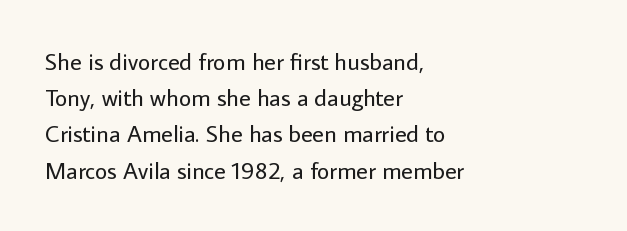
Default kerning and tracking; the words read as compact shapes. Tall strokes in this sample are plumb rather than angled. This rendering uses left alignment, leaving the right contour irregular. Students, observe: this is what conventionally led text looks like. Each stroke keeps to a modest, everyday thickness or less. Honestly, there is no underline to notice here at all.
